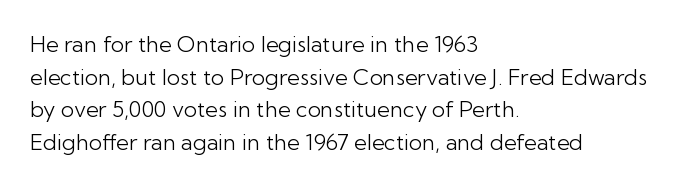
Rows of type keep a routine distance in the vertical direction. The space beneath each line is pristine and unruled. Which margin do the lines hug? The left one — the right edge is uneven. The letterforms sit shoulder to shoulder at normal distance.
